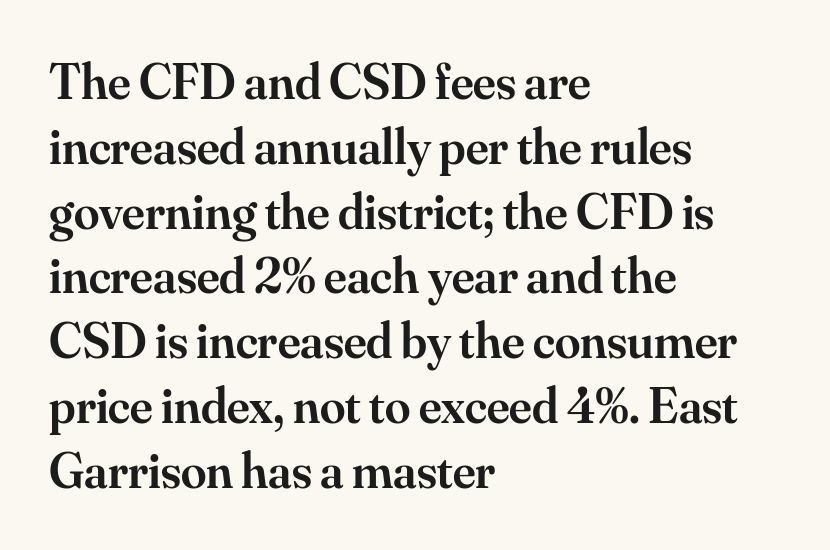
The typography opts for an upright posture over an oblique one. This sample uses plain, unmodified letter spacing. The paragraph shown leans on its left margin. Is there much room between lines? A standard amount, neither cramped nor airy. This sample has the flowing, uneven cadence of proportional lettering. A semibold gives these letters moderate extra thickness, short of bold.
